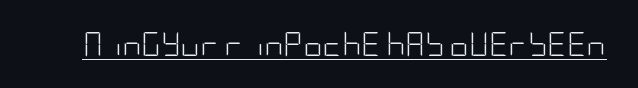
Underlined type. When letters stand straight like this, we call the style roman or upright. The line texture is even and compact thanks to regular tracking. The strokes carry an ordinary text weight at most.
